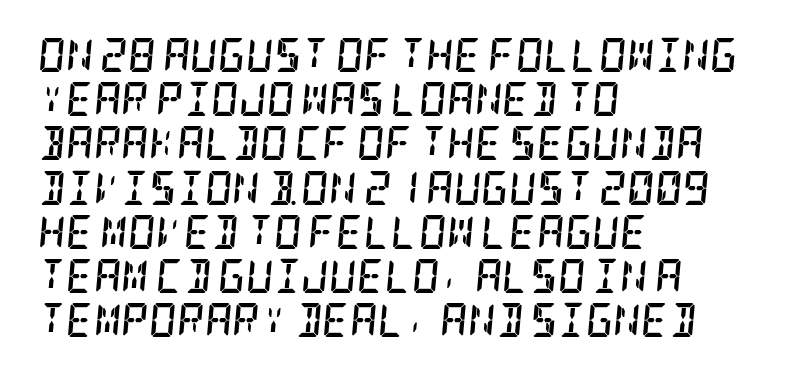
{"serif": "yes", "italic": "yes", "lean": "right", "slant_degrees": 5, "bold": "yes", "weight": "semibold", "width": "condensed", "stroke_contrast": "low", "x_height": "large", "underline": "no", "align": "left", "line_spacing": "normal", "line_spacing_ratio": 1.3, "letter_spacing": "normal", "letter_spacing_em": 0.0, "glyph_px": 34}
